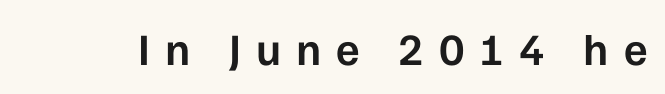
The image shows 45 px semibold sans-serif type, upright; set unusually wide letter spacing (+0.33 em), not underlined; low stroke contrast and a medium x-height.
